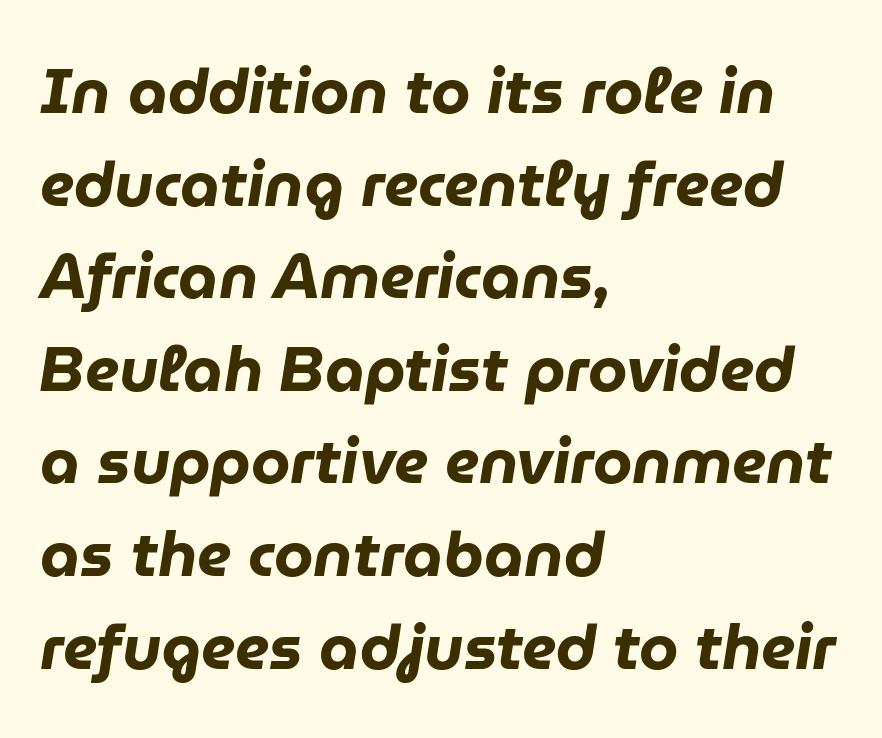
The image shows 63 px heavy type, italic (leaning right); set left-aligned, normal line spacing (1.47x), normal letter spacing, not underlined; low stroke contrast and a medium x-height.
